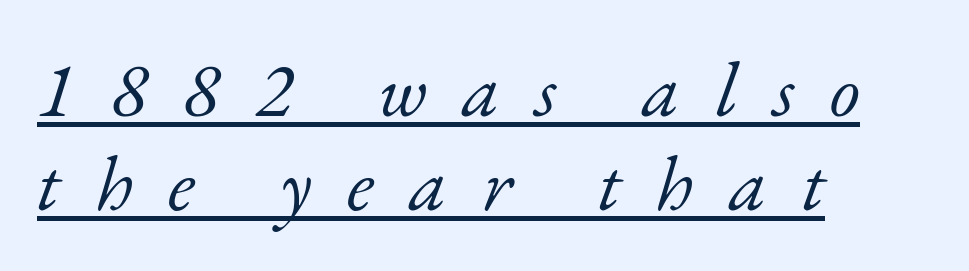
The compositor pushed each line to the left boundary. Summary of weight: not heavy and not bold. Spacing verdict: proportional, widths tailored to each character. Note: serifs present on the glyphs. Would a proofreader flag this as italicized? Yes.
